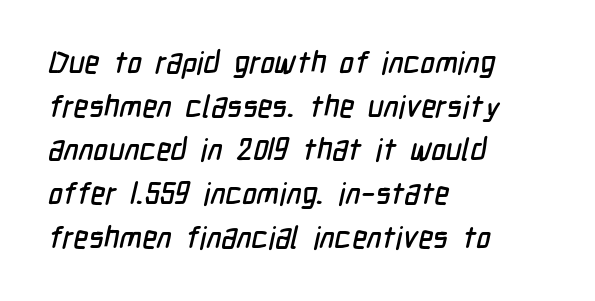
The image shows 31 px condensed sans-serif type; set left-aligned, normal line spacing (1.41x), normal letter spacing, not underlined; low stroke contrast and a medium x-height.
